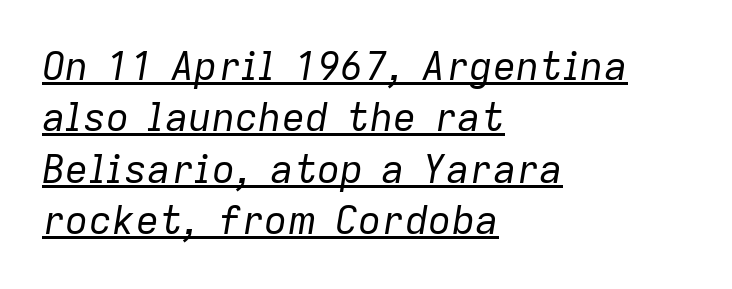
Q: Is the text bold? A: No.
Q: Is the text italic (slanted)? A: Yes, it leans right by about 9 degrees.
Q: Is the text underlined? A: Yes.
Q: How is the paragraph aligned? A: Left-aligned.
Q: Is the spacing between letters normal or unusually wide? A: Normal.
Q: Is the spacing between lines tight, normal or loose? A: Normal.
Q: Width (condensed, normal, or wide)? A: Normal.
Q: Stroke contrast? A: Low.
Q: x-height? A: Medium.
Q: Monospaced? A: No.
